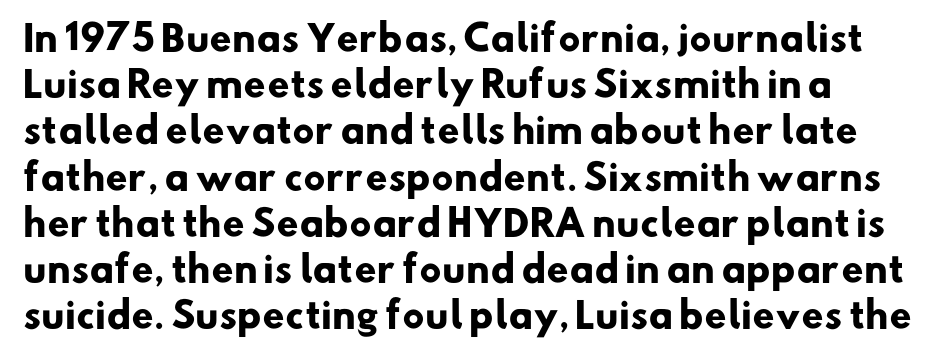
{"serif": "no", "bold": "yes", "weight": "heavy", "width": "normal", "stroke_contrast": "low", "x_height": "small", "monospaced": "no", "underline": "no", "align": "left", "line_spacing": "normal", "line_spacing_ratio": 1.32, "letter_spacing": "normal", "letter_spacing_em": 0.0, "glyph_px": 35}
